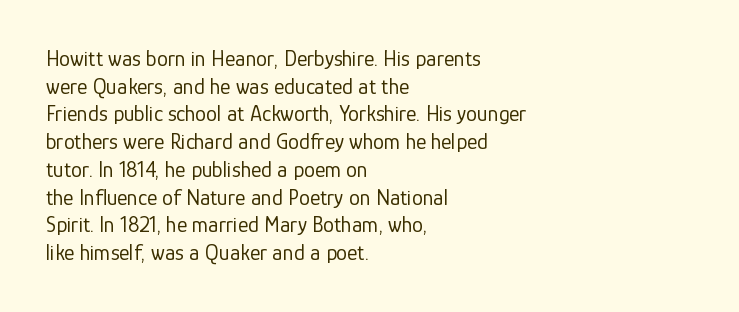
{"italic": "no", "bold": "no", "underline": "no", "align": "left", "line_spacing": "normal", "line_spacing_ratio": 1.26, "letter_spacing": "normal", "letter_spacing_em": 0.0, "glyph_px": 22}
